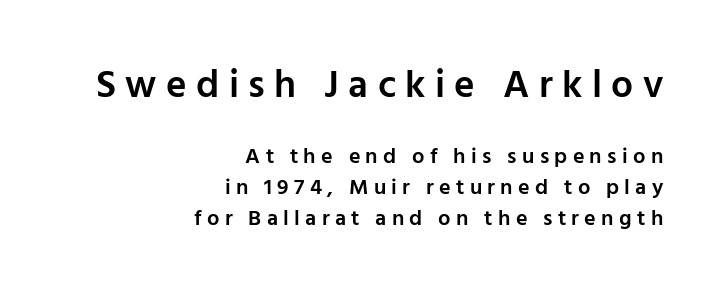
Q: Is the text bold? A: Semi-bold.
Q: Is the text italic (slanted)? A: No, it is upright.
Q: Is the typeface a serif or a sans-serif typeface? A: Sans-serif.
Q: Is the text underlined? A: No.
Q: How is the paragraph aligned? A: Right-aligned.
Q: Is the spacing between letters normal or unusually wide? A: Unusually wide.
Q: Is the spacing between lines tight, normal or loose? A: Normal.
Q: Which block of text is set in a larger size, the first (top) or the second (bottom)? A: The first (top) one.
Q: Width (condensed, normal, or wide)? A: Normal.
Q: Stroke contrast? A: Low.
Q: x-height? A: Medium.
Q: Monospaced? A: No.
